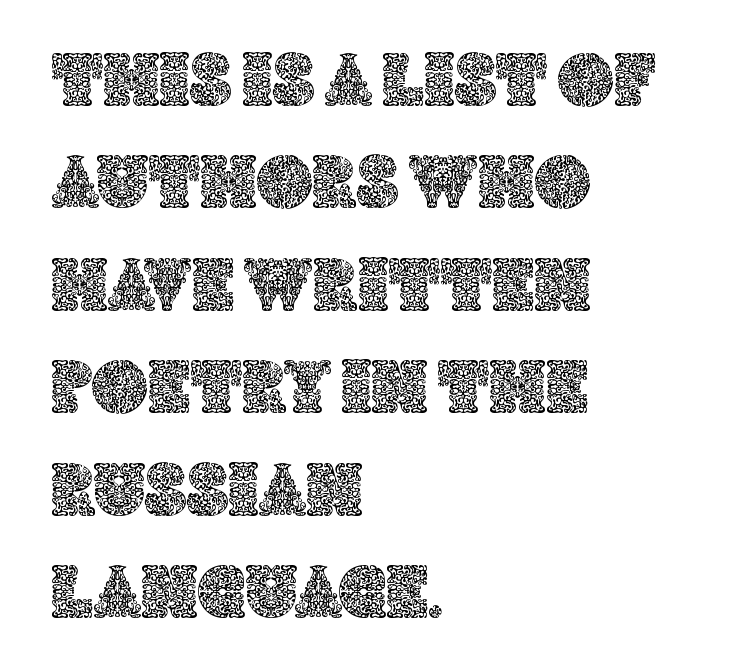
Q: Is the text italic (slanted)? A: No, it is upright.
Q: Is the text underlined? A: No.
Q: How is the paragraph aligned? A: Left-aligned.
Q: Is the spacing between letters normal or unusually wide? A: Normal.
Q: Is the spacing between lines tight, normal or loose? A: Normal.
Q: Width (condensed, normal, or wide)? A: Normal.
Q: x-height? A: Large.
Q: Monospaced? A: No.
